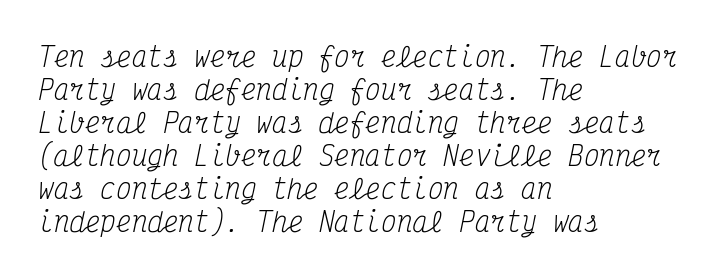
Q: Is the text bold? A: No.
Q: Is the text italic (slanted)? A: Yes, it leans right by about 12 degrees.
Q: Is the text underlined? A: No.
Q: How is the paragraph aligned? A: Left-aligned.
Q: Is the spacing between letters normal or unusually wide? A: Normal.
Q: Is the spacing between lines tight, normal or loose? A: Normal.
